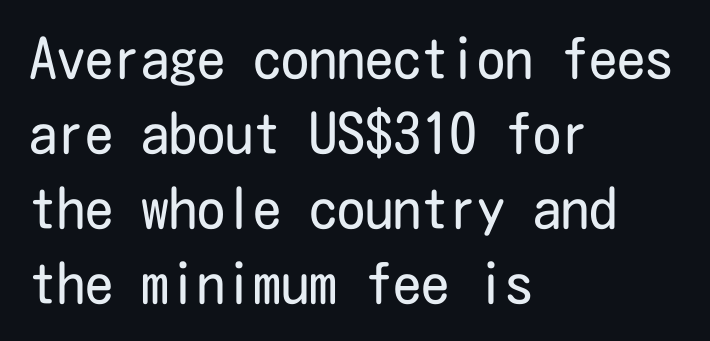
{"serif": "no", "italic": "no", "bold": "no", "weight": "regular", "width": "condensed", "stroke_contrast": "low", "x_height": "medium", "underline": "no", "align": "left", "line_spacing": "normal", "line_spacing_ratio": 1.34, "letter_spacing": "normal", "letter_spacing_em": 0.0, "glyph_px": 56}
